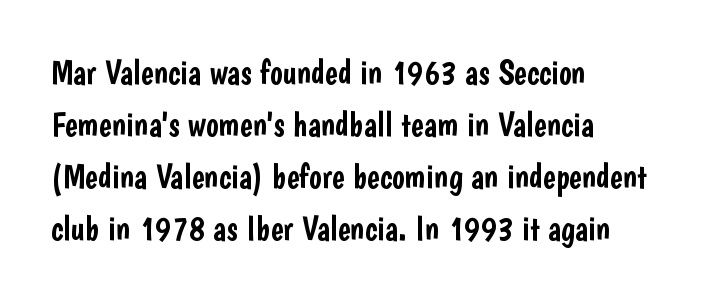
{"serif": "no", "italic": "no", "width": "condensed", "stroke_contrast": "low", "x_height": "medium", "monospaced": "no", "underline": "no", "align": "left", "line_spacing": "normal", "line_spacing_ratio": 1.53, "letter_spacing": "normal", "letter_spacing_em": 0.0, "glyph_px": 34}
